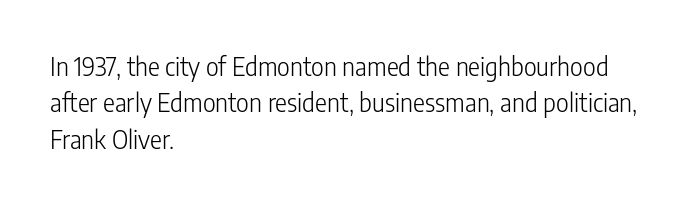
{"italic": "no", "bold": "no", "underline": "no", "align": "left", "line_spacing": "normal", "line_spacing_ratio": 1.46, "letter_spacing": "normal", "letter_spacing_em": 0.0, "glyph_px": 25}
